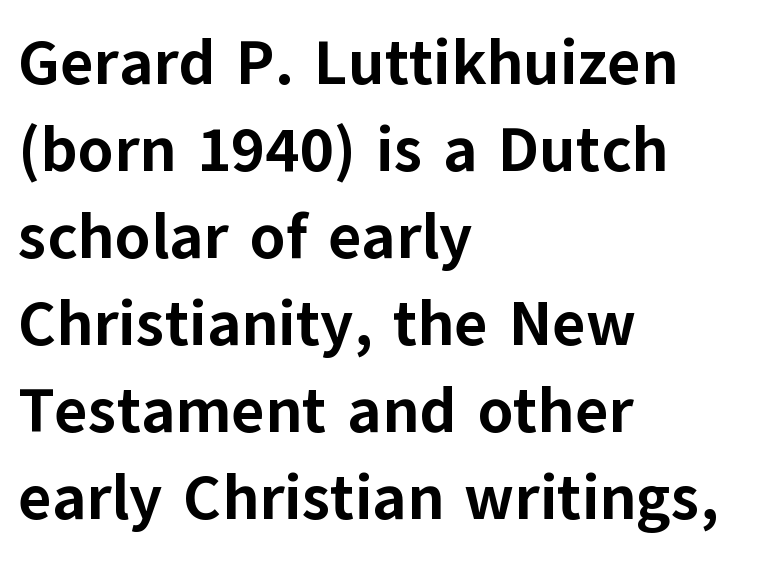
{"serif": "no", "italic": "no", "bold": "yes", "weight": "bold", "width": "normal", "stroke_contrast": "low", "x_height": "medium", "monospaced": "no", "underline": "no", "align": "left", "line_spacing": "normal", "line_spacing_ratio": 1.36, "letter_spacing": "normal", "letter_spacing_em": 0.0, "glyph_px": 64}
